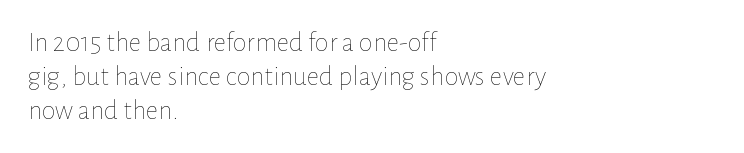
The image shows 28 px thin type, upright; set left-aligned, line spacing 1.21x, normal letter spacing, not underlined; low stroke contrast and a medium x-height.
